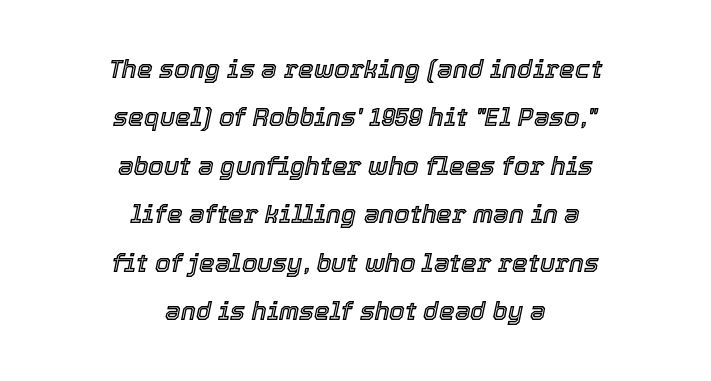
The image shows 25 px text type, italic (leaning right); set centered, loose line spacing (1.94x), normal letter spacing, not underlined.
